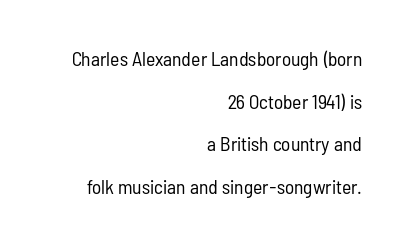
Q: Is the text bold? A: No.
Q: Is the text italic (slanted)? A: No, it is upright.
Q: Is the text underlined? A: No.
Q: How is the paragraph aligned? A: Right-aligned.
Q: Is the spacing between letters normal or unusually wide? A: Normal.
Q: Is the spacing between lines tight, normal or loose? A: Loose.
